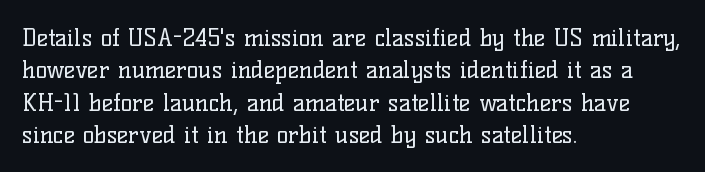
{"italic": "no", "bold": "no", "underline": "no", "align": "left", "line_spacing": "normal", "line_spacing_ratio": 1.35, "letter_spacing": "normal", "letter_spacing_em": 0.0, "glyph_px": 24}
